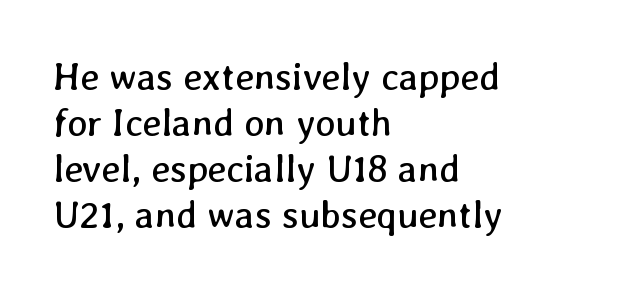
These lines are rendered in a variable-pitch font. Alignment: flush left. Underline: absent. Stem width sits at or under what a default text font uses. The passage shown has conventional tracking throughout.
